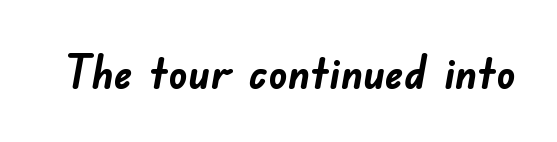
The image shows 47 px semibold sans-serif type; set normal letter spacing, not underlined; low stroke contrast and a small x-height.
